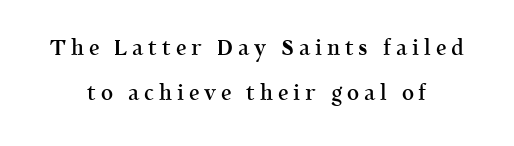
The image shows 21 px text type, upright; set centered, loose line spacing (2.16x), unusually wide letter spacing (+0.23 em), not underlined.
